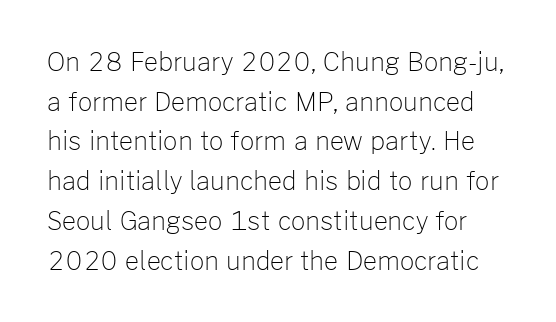
The typeface has the unassuming heft of standard copy or less. This sample uses an upright cut, with every glyph sitting square on the baseline. These lines keep a tight, regular rhythm from letter to letter. The foot of each line stays bare and open. What's the leading like? Ordinary, nothing unusual.
